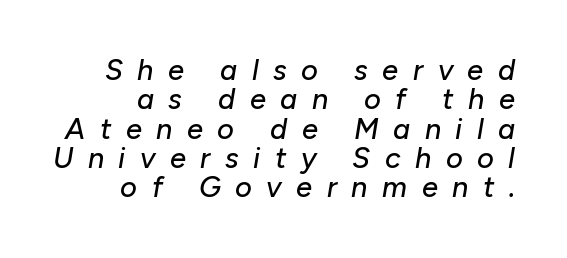
The image shows 29 px text type, italic (leaning right); set tight line spacing (1.01x), unusually wide letter spacing (+0.5 em), not underlined; low stroke contrast and a medium x-height.
